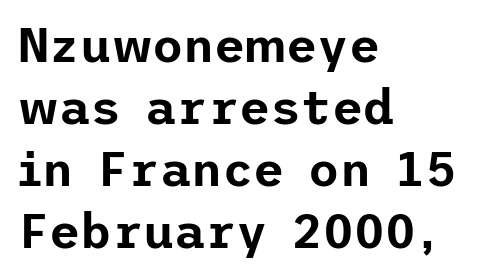
Q: Is the text italic (slanted)? A: No, it is upright.
Q: Is the typeface a serif or a sans-serif typeface? A: Sans-serif.
Q: Is the text underlined? A: No.
Q: How is the paragraph aligned? A: Left-aligned.
Q: Is the spacing between letters normal or unusually wide? A: Normal.
Q: Is the spacing between lines tight, normal or loose? A: Normal.
Q: Width (condensed, normal, or wide)? A: Normal.
Q: Stroke contrast? A: Low.
Q: x-height? A: Medium.
